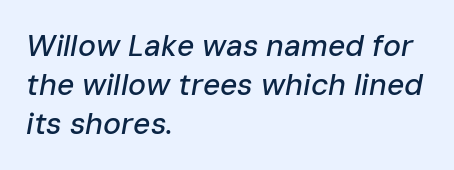
The image shows 30 px text type, italic (leaning right); set left-aligned, normal line spacing (1.3x), normal letter spacing, not underlined; low stroke contrast and a medium x-height.
